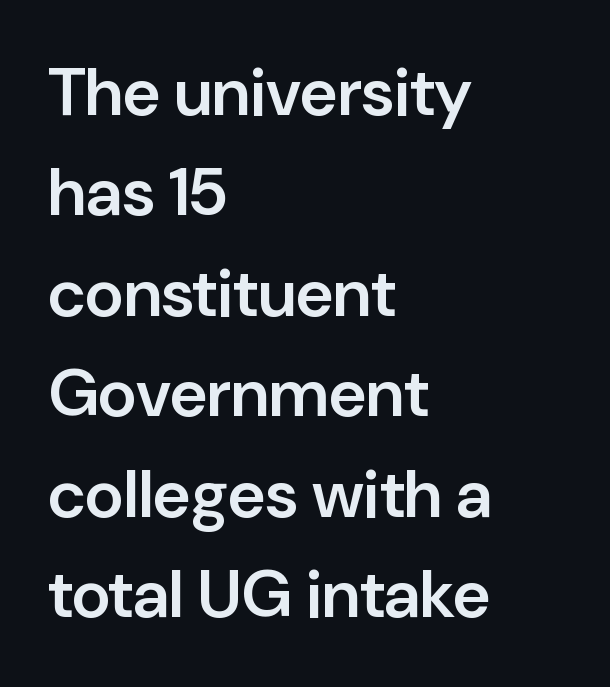
These lines are composed in type without serifs. The gaps between neighbouring characters are ordinary and unremarkable. Summary of weight: moderately heavy, a semibold. You can tell it's not italic because the verticals are truly vertical.
